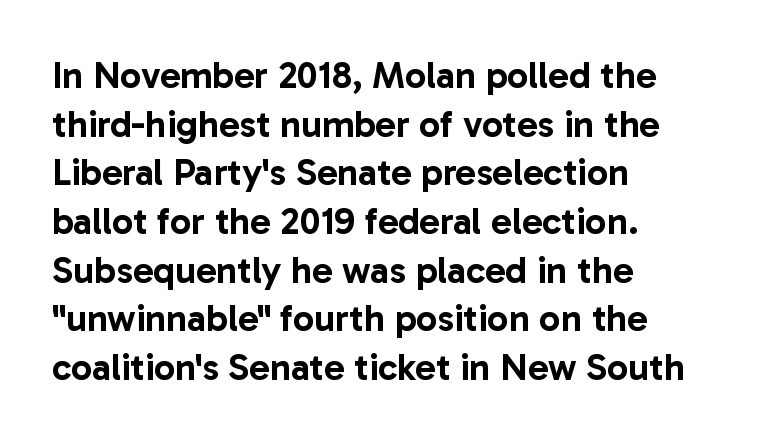
Check the space under the baseline: it is left empty. A typesetter would mark this as roman, not italic. Summary of vertical rhythm: regular, with standard interline spacing. In CSS terms this would be text-align: left. Observe the ordinary spacing: letters are neighbours, not strangers.
